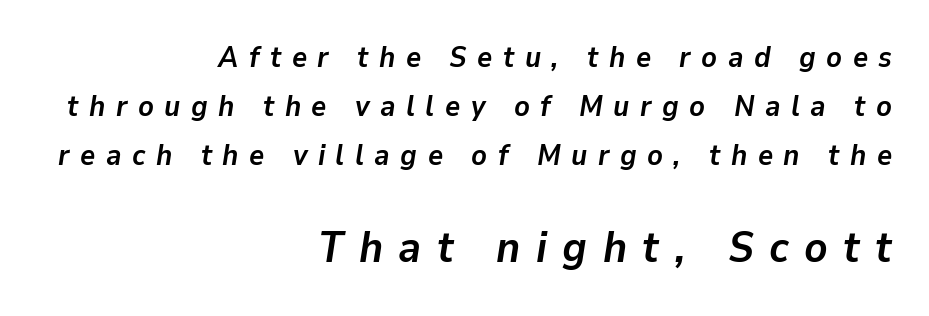
{"italic": "yes", "lean": "right", "slant_degrees": 9, "bold": "yes", "weight": "semibold", "width": "normal", "stroke_contrast": "low", "x_height": "medium", "monospaced": "no", "underline": "no", "align": "right", "line_spacing": "normal", "line_spacing_ratio": 1.69, "letter_spacing": "wide", "letter_spacing_em": 0.36, "larger_block": "second", "size_ratio": 1.48, "glyph_px": 43}
